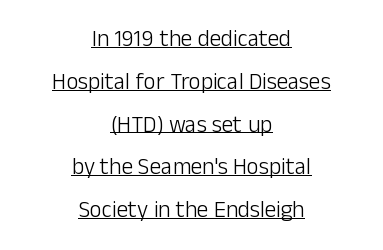
{"italic": "no", "bold": "no", "underline": "yes", "align": "center", "line_spacing_ratio": 1.86, "letter_spacing": "normal", "letter_spacing_em": 0.0, "glyph_px": 23}
